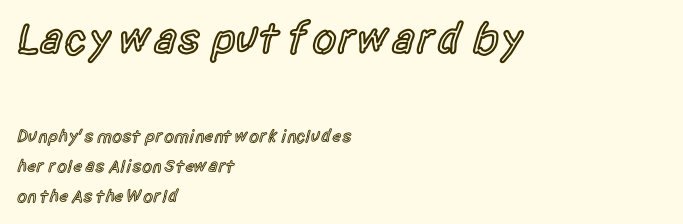
Q: Is the text bold? A: Semi-bold.
Q: Is the text italic (slanted)? A: Yes.
Q: Is the typeface a serif or a sans-serif typeface? A: Sans-serif.
Q: Is the text underlined? A: No.
Q: How is the paragraph aligned? A: Left-aligned.
Q: Is the spacing between letters normal or unusually wide? A: Normal.
Q: Is the spacing between lines tight, normal or loose? A: Normal.
Q: Which block of text is set in a larger size, the first (top) or the second (bottom)? A: The first (top) one.
Q: Width (condensed, normal, or wide)? A: Condensed.
Q: x-height? A: Large.
Q: Monospaced? A: No.
